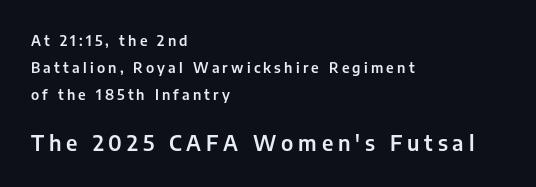
The image shows 21 px text type, upright; set left-aligned, loose line spacing (1.93x), unusually wide letter spacing (+0.23 em), not underlined; the second (bottom) block is 1.5x larger.
